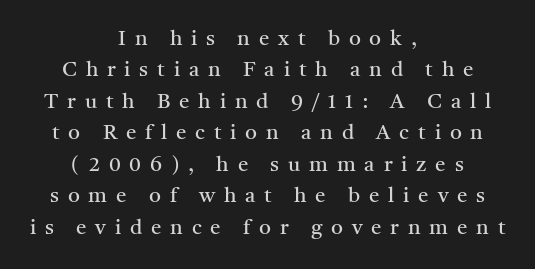
The image shows 21 px text type, upright; set centered, normal line spacing (1.5x), unusually wide letter spacing (+0.42 em), not underlined.
